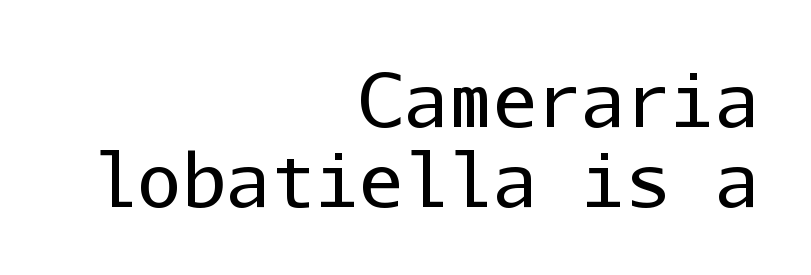
{"serif": "no", "italic": "no", "bold": "no", "weight": "regular", "width": "normal", "stroke_contrast": "low", "x_height": "medium", "monospaced": "yes", "underline": "no", "align": "right", "line_spacing": "tight", "line_spacing_ratio": 1.08, "letter_spacing": "normal", "letter_spacing_em": 0.0, "glyph_px": 74}
